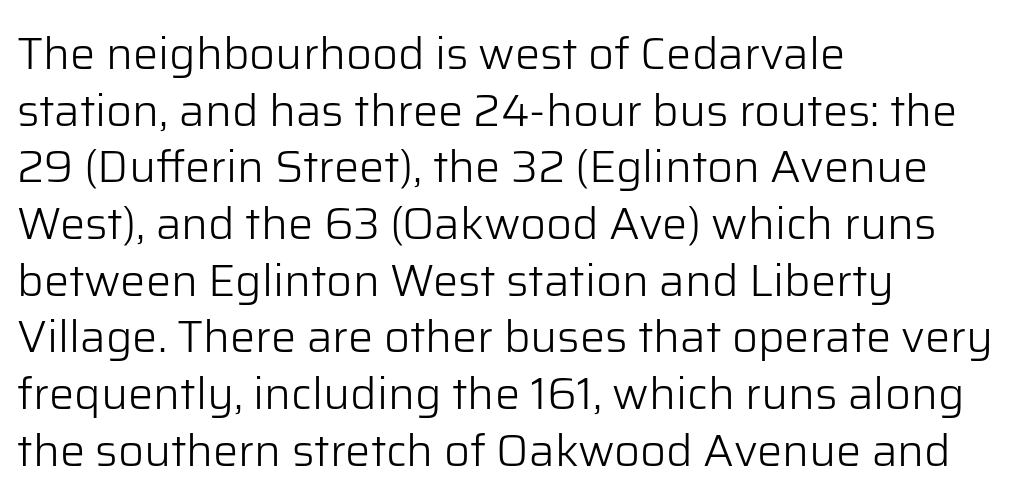
{"serif": "no", "italic": "no", "bold": "no", "weight": "light", "width": "normal", "stroke_contrast": "low", "x_height": "medium", "monospaced": "no", "underline": "no", "align": "left", "line_spacing": "normal", "line_spacing_ratio": 1.26, "letter_spacing": "normal", "letter_spacing_em": 0.0, "glyph_px": 45}
